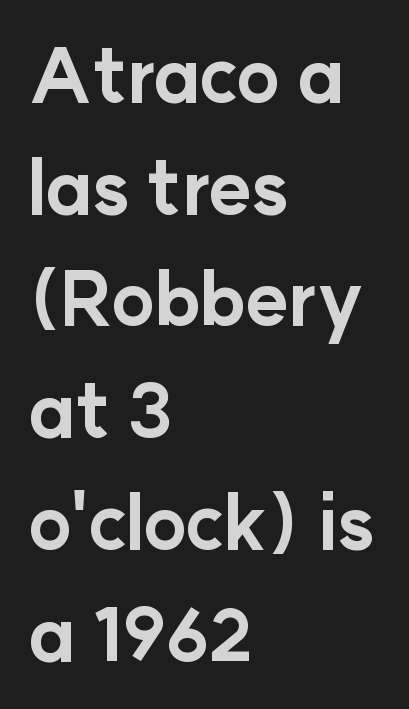
The image shows 74 px bold sans-serif type, upright; set left-aligned, normal line spacing (1.51x), normal letter spacing, not underlined; low stroke contrast and a medium x-height.
